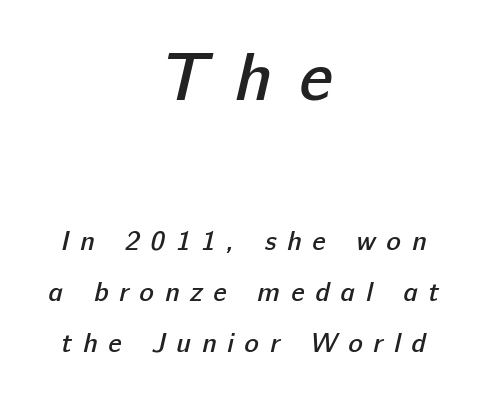
Each row of text sits above clean, open space. Neither beginnings nor endings align; midpoints do. Is this a fixed-width face? No — the glyphs have proportional, varying widths. Stroke thickness is moderately raised; the sample reads as semibold. The emphasis by scale lands on block number one, above. The letterforms stand isolated, each surrounded by extra space.
